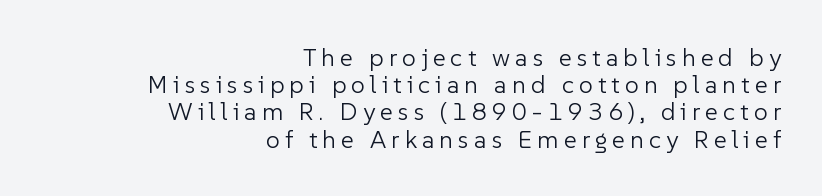
The image shows 25 px text type, upright; set right-aligned, tight line spacing (1.09x), unusually wide letter spacing (+0.2 em), not underlined.
